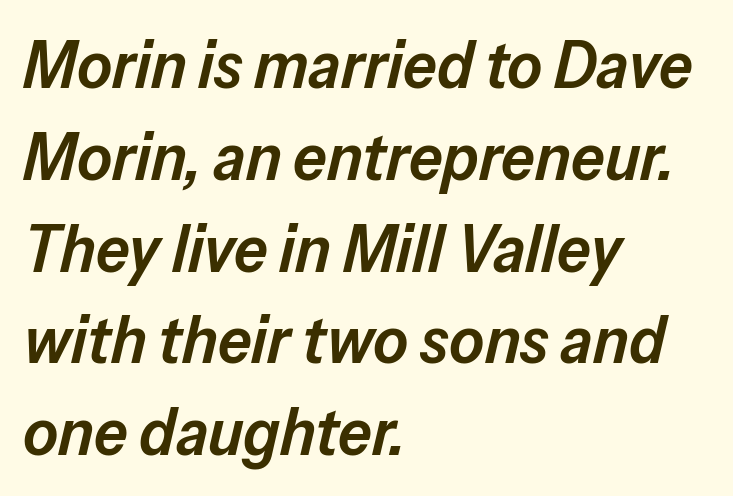
The image shows 67 px semibold type, italic (leaning right); set left-aligned, normal line spacing (1.37x), normal letter spacing, not underlined; low stroke contrast and a medium x-height.
